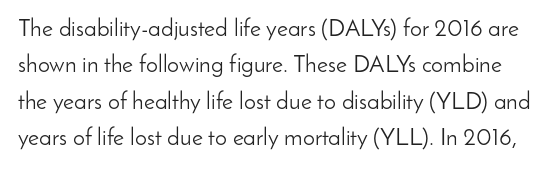
{"italic": "no", "bold": "no", "underline": "no", "line_spacing": "normal", "line_spacing_ratio": 1.52, "letter_spacing": "normal", "letter_spacing_em": 0.0, "glyph_px": 24}
